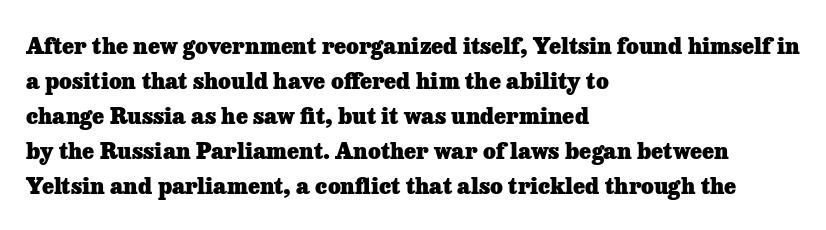
Horizontal bands of white between lines are of average thickness. The rendering keeps characters at their native spacing. Line beginnings align vertically; line endings do not. The font is running at its bold setting. No italicization has been applied; the sample stays upright.
